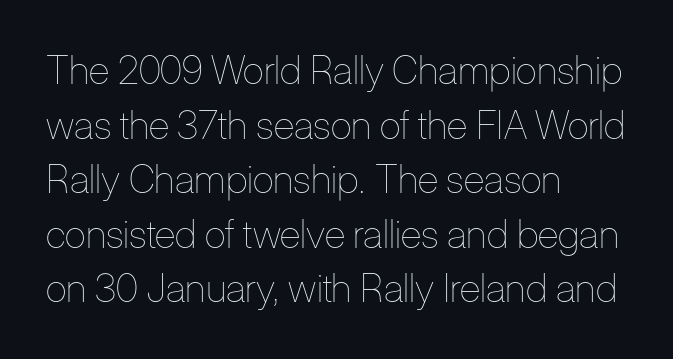
Q: Is the text bold? A: No.
Q: Is the text italic (slanted)? A: No, it is upright.
Q: Is the text underlined? A: No.
Q: How is the paragraph aligned? A: Left-aligned.
Q: Is the spacing between letters normal or unusually wide? A: Normal.
Q: Is the spacing between lines tight, normal or loose? A: Normal.
Q: Width (condensed, normal, or wide)? A: Condensed.
Q: Stroke contrast? A: Low.
Q: x-height? A: Medium.
Q: Monospaced? A: No.
